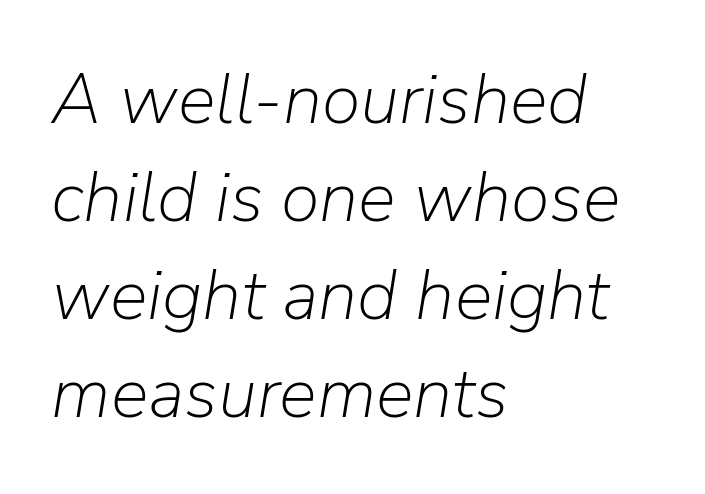
The image shows 71 px light type, italic (leaning right); set left-aligned, normal line spacing (1.38x), normal letter spacing, not underlined; low stroke contrast and a medium x-height.
